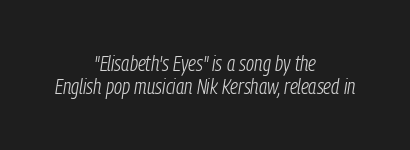
The image shows 21 px text type, italic (leaning right); set centered, tight line spacing (1.11x), normal letter spacing, not underlined.
